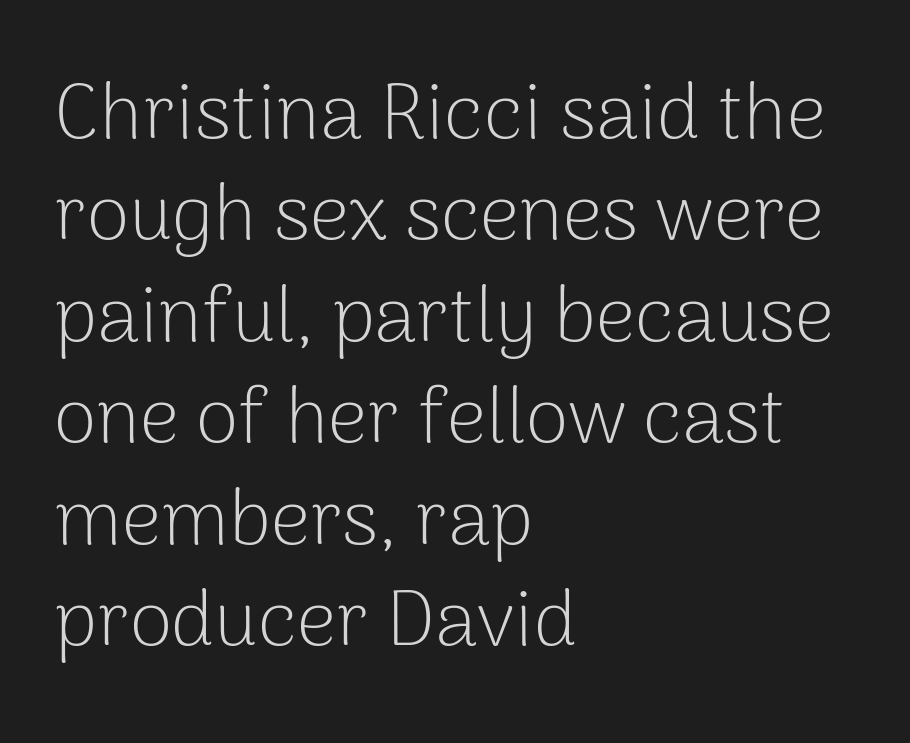
{"serif": "no", "italic": "no", "bold": "no", "weight": "light", "width": "normal", "stroke_contrast": "low", "x_height": "medium", "monospaced": "no", "underline": "no", "align": "left", "line_spacing": "normal", "line_spacing_ratio": 1.3, "letter_spacing": "normal", "letter_spacing_em": 0.0, "glyph_px": 78}
